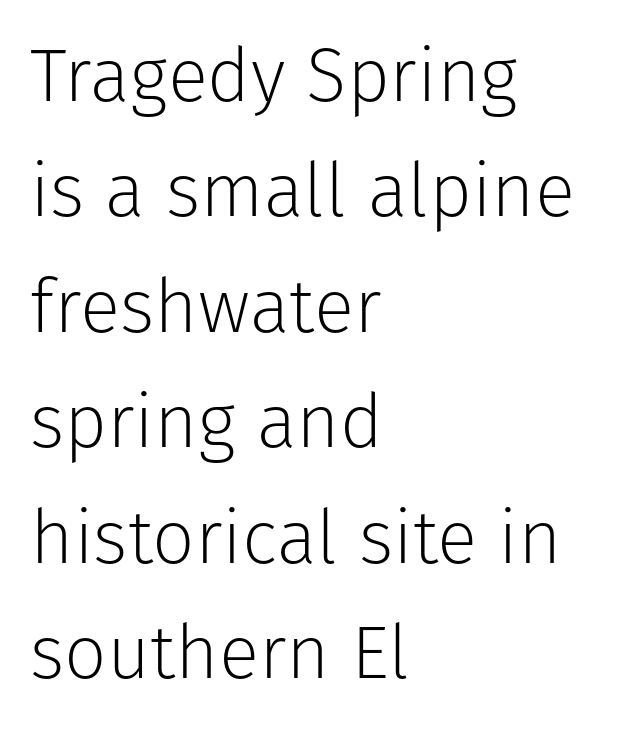
{"serif": "no", "italic": "no", "bold": "no", "weight": "light", "width": "normal", "stroke_contrast": "low", "x_height": "medium", "monospaced": "no", "underline": "no", "align": "left", "line_spacing": "normal", "line_spacing_ratio": 1.54, "letter_spacing": "normal", "letter_spacing_em": 0.0, "glyph_px": 75}
